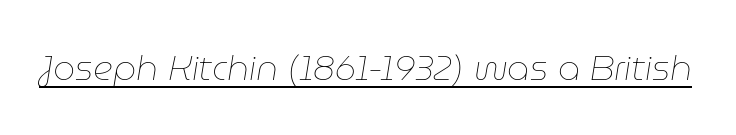
Ink coverage per letter is moderate at most. The passage shown leans; its letterforms are oblique. Character widths vary here, with narrow letters taking less room than wide ones. Looks like someone drew a line under every word here. Glyph-to-glyph distance matches everyday printed text.
